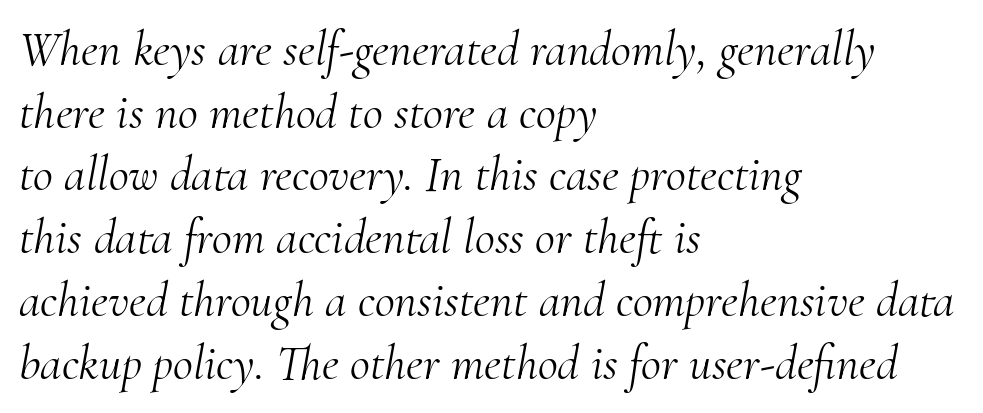
The image shows 49 px light serif type, italic (leaning right); set left-aligned, normal line spacing (1.28x), normal letter spacing, not underlined; medium stroke contrast and a small x-height.
